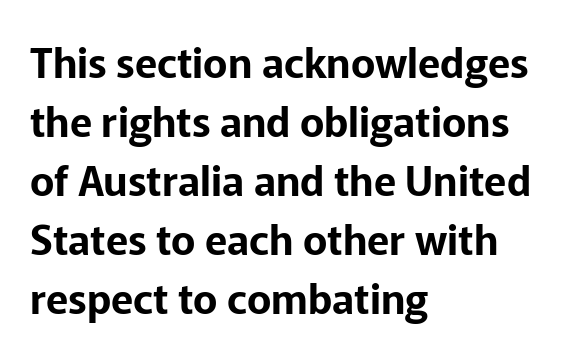
Looks like regular typesetting: each glyph gets only the width it needs. Leading: standard. This rendering leaves character spacing at its baseline value. Only glyphs here, with clear space below each row.
